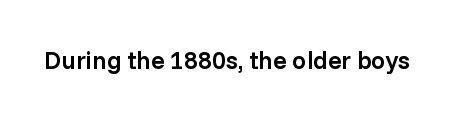
The image shows 25 px text type, upright; set normal letter spacing, not underlined.
